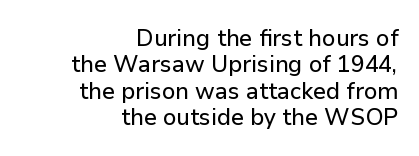
{"italic": "no", "underline": "no", "align": "right", "line_spacing": "tight", "line_spacing_ratio": 1.1, "letter_spacing": "normal", "letter_spacing_em": 0.0, "glyph_px": 24}
